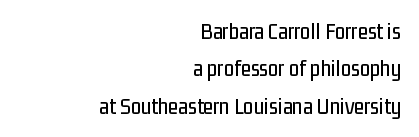
Q: Is the text italic (slanted)? A: No, it is upright.
Q: Is the text underlined? A: No.
Q: How is the paragraph aligned? A: Right-aligned.
Q: Is the spacing between letters normal or unusually wide? A: Normal.
Q: Is the spacing between lines tight, normal or loose? A: Normal.
